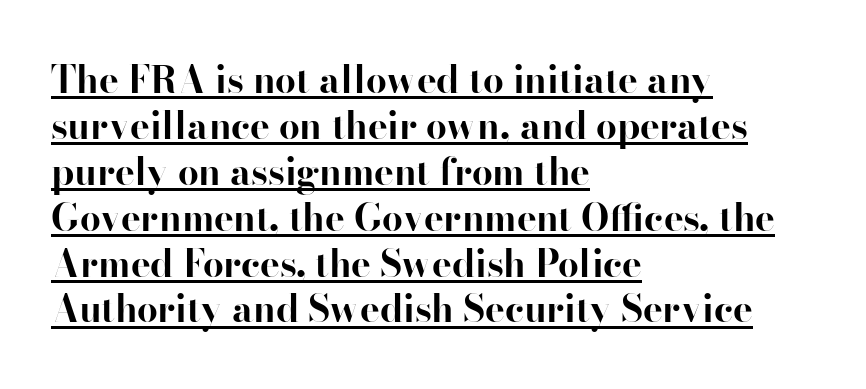
Q: Is the text bold? A: Yes.
Q: Is the text italic (slanted)? A: No, it is upright.
Q: Is the typeface a serif or a sans-serif typeface? A: Serif.
Q: Is the text underlined? A: Yes.
Q: How is the paragraph aligned? A: Left-aligned.
Q: Is the spacing between letters normal or unusually wide? A: Normal.
Q: Width (condensed, normal, or wide)? A: Normal.
Q: Stroke contrast? A: High.
Q: x-height? A: Small.
Q: Monospaced? A: No.
